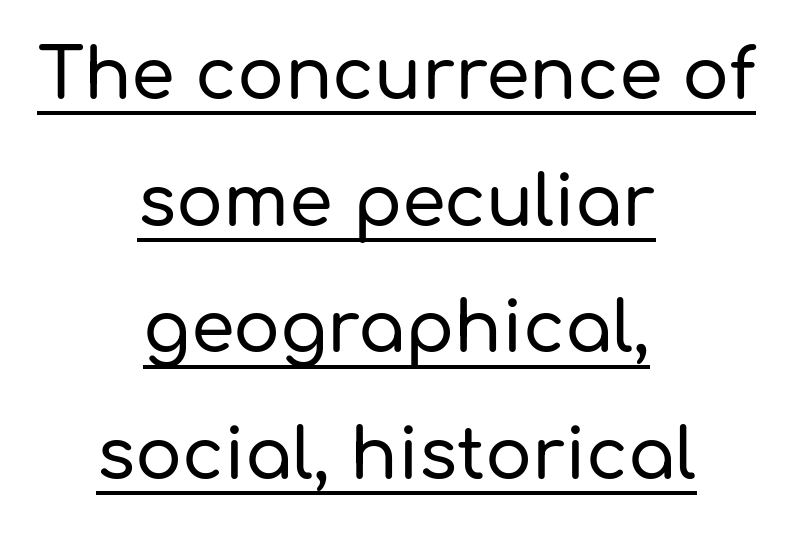
{"serif": "no", "italic": "no", "width": "normal", "stroke_contrast": "low", "x_height": "medium", "monospaced": "no", "underline": "yes", "align": "center", "line_spacing_ratio": 1.81, "letter_spacing": "normal", "letter_spacing_em": 0.0, "glyph_px": 70}
